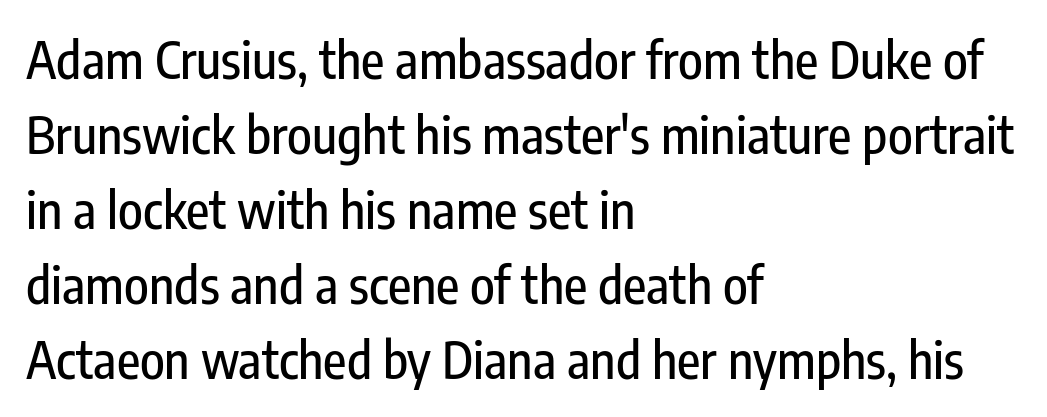
Q: Is the text italic (slanted)? A: No, it is upright.
Q: Is the typeface a serif or a sans-serif typeface? A: Sans-serif.
Q: Is the text underlined? A: No.
Q: How is the paragraph aligned? A: Left-aligned.
Q: Is the spacing between letters normal or unusually wide? A: Normal.
Q: Is the spacing between lines tight, normal or loose? A: Normal.
Q: Width (condensed, normal, or wide)? A: Condensed.
Q: Stroke contrast? A: Low.
Q: x-height? A: Medium.
Q: Monospaced? A: No.
